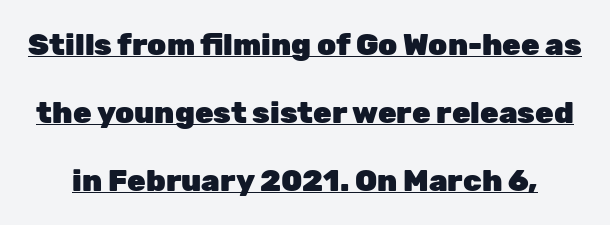
{"serif": "no", "italic": "no", "bold": "yes", "weight": "heavy", "width": "normal", "stroke_contrast": "low", "x_height": "medium", "monospaced": "no", "underline": "yes", "line_spacing": "loose", "line_spacing_ratio": 2.26, "letter_spacing": "normal", "letter_spacing_em": 0.0, "glyph_px": 30}
